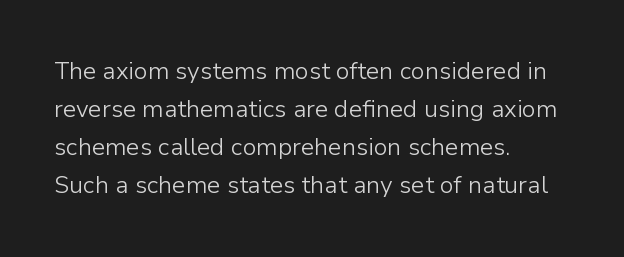
Q: Is the text bold? A: No.
Q: Is the text italic (slanted)? A: No, it is upright.
Q: Is the text underlined? A: No.
Q: How is the paragraph aligned? A: Left-aligned.
Q: Is the spacing between letters normal or unusually wide? A: Normal.
Q: Is the spacing between lines tight, normal or loose? A: Normal.
